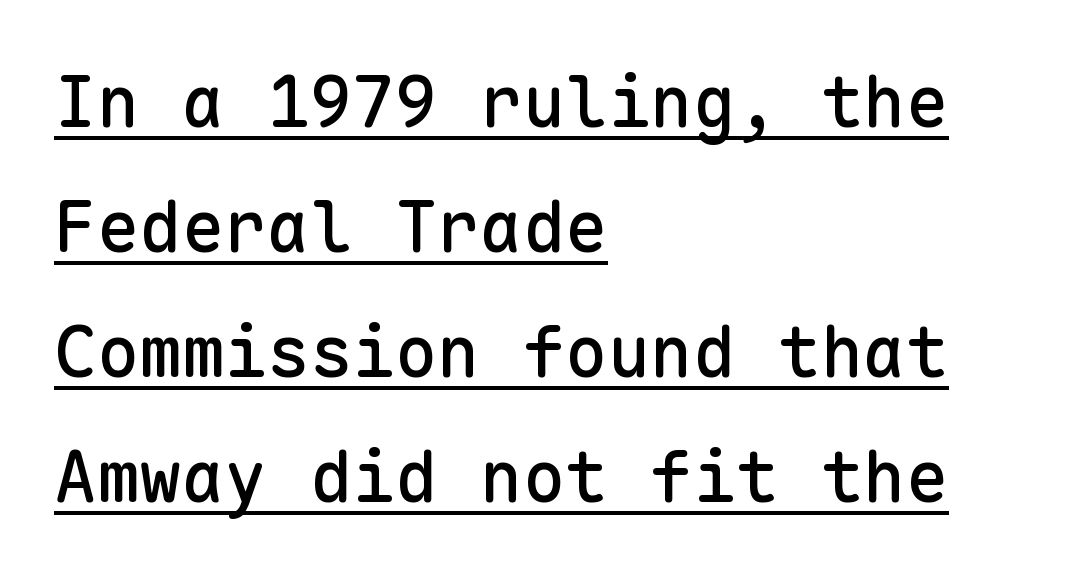
{"serif": "no", "italic": "no", "width": "normal", "stroke_contrast": "low", "x_height": "medium", "monospaced": "yes", "underline": "yes", "align": "left", "line_spacing_ratio": 1.76, "letter_spacing": "normal", "letter_spacing_em": 0.0, "glyph_px": 71}
